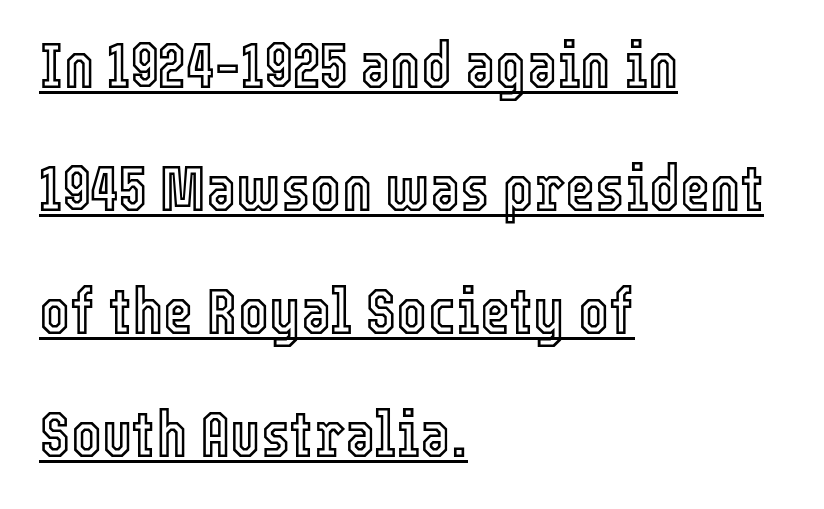
The image shows 65 px condensed type, upright; set left-aligned, line spacing 1.89x, normal letter spacing, underlined; a medium x-height.
